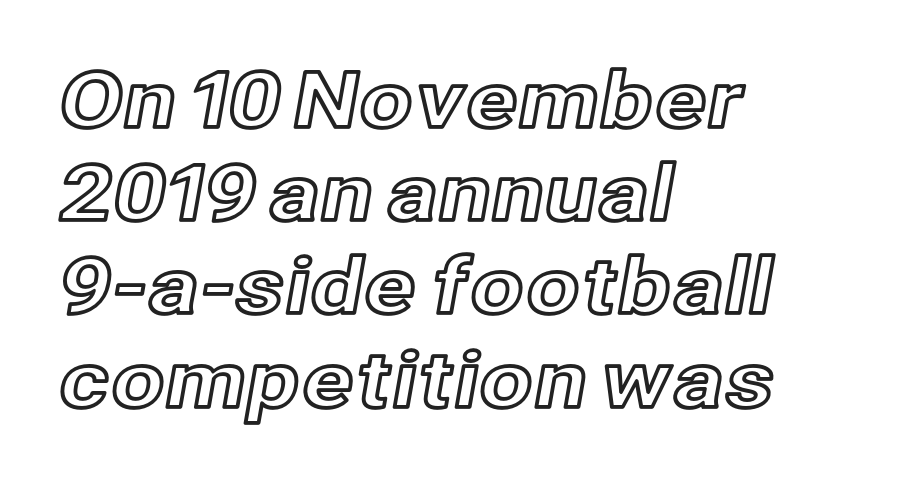
The image shows 77 px text type; set left-aligned, line spacing 1.21x, normal letter spacing, not underlined; a medium x-height.
